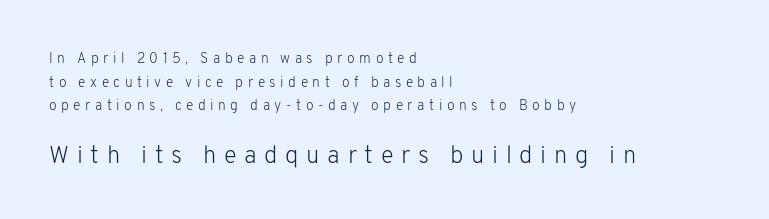
All the whitespace from short lines collects on the right. Every stem runs plumb, perpendicular to the baseline. A typesetter would call this heavily tracked-out type. These lines sit exactly where default settings would place them. Letters have the restrained weight of plain body copy at most. Scale increases going downward across the two blocks.
